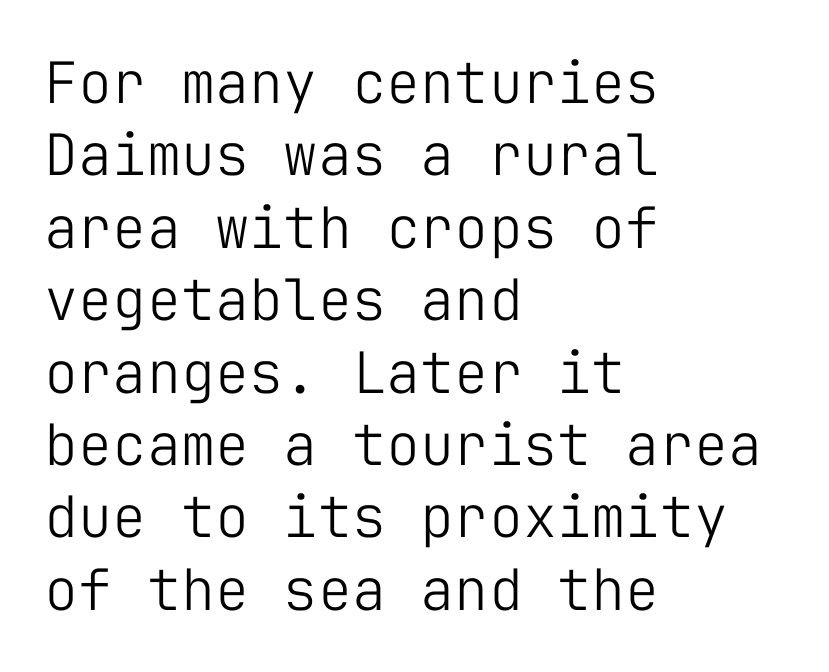
The words here are not underlined. Compared with typical paragraphs, the rows here are spaced about the same. Style check: upright. Weight: regular or lighter. In terms of letterspacing, this is plain default setting.
